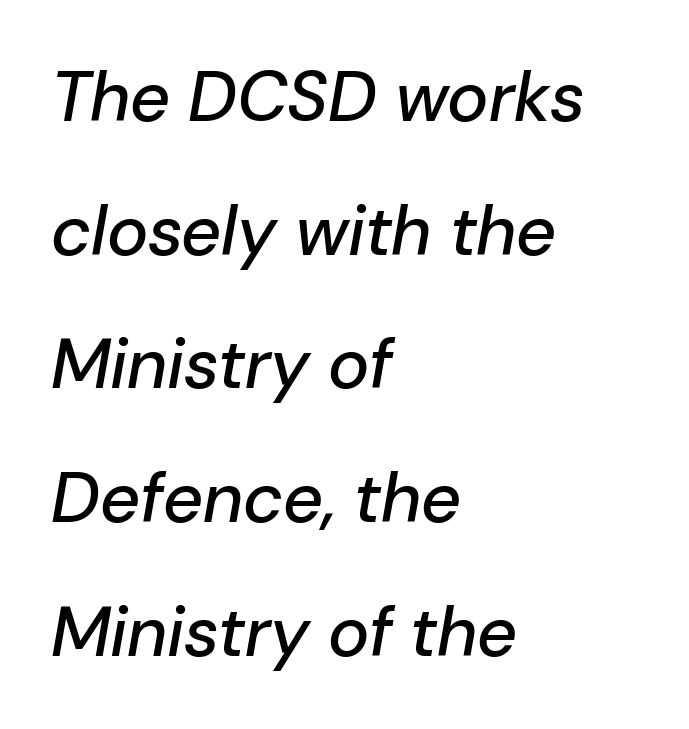
The image shows 70 px text type, italic (leaning right); set left-aligned, loose line spacing (1.91x), normal letter spacing, not underlined; low stroke contrast and a medium x-height.
